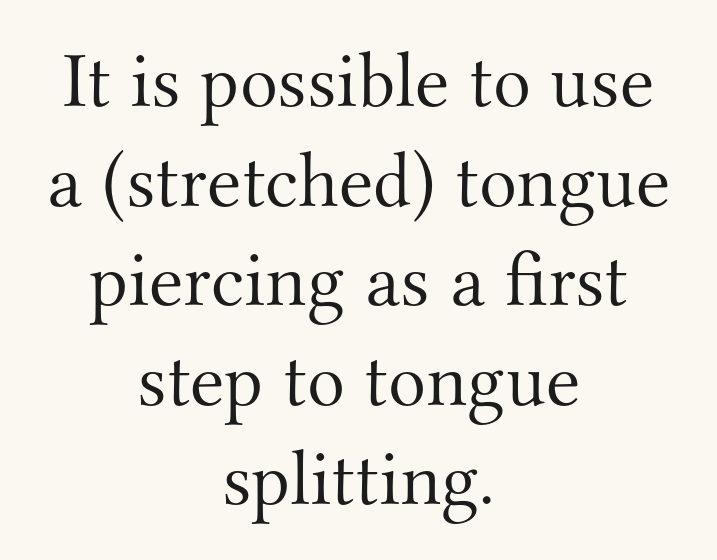
Q: Is the text bold? A: No.
Q: Is the text italic (slanted)? A: No, it is upright.
Q: Is the typeface a serif or a sans-serif typeface? A: Serif.
Q: Is the text underlined? A: No.
Q: How is the paragraph aligned? A: Centered.
Q: Is the spacing between letters normal or unusually wide? A: Normal.
Q: Is the spacing between lines tight, normal or loose? A: Normal.
Q: Width (condensed, normal, or wide)? A: Normal.
Q: Stroke contrast? A: Medium.
Q: x-height? A: Small.
Q: Monospaced? A: No.
